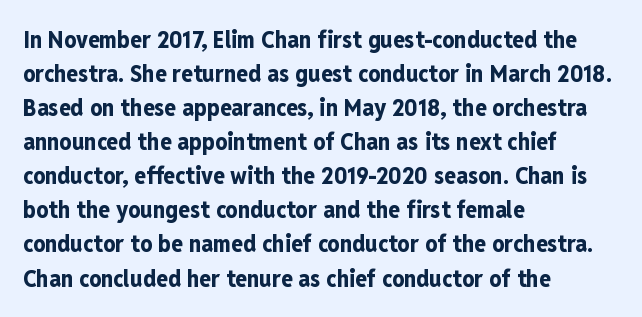
{"italic": "no", "bold": "yes", "underline": "no", "align": "left", "line_spacing": "normal", "line_spacing_ratio": 1.42, "letter_spacing": "normal", "letter_spacing_em": 0.0, "glyph_px": 24}
